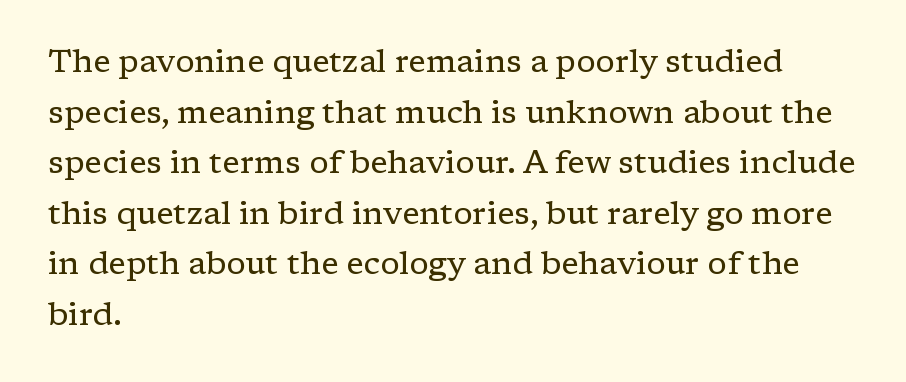
Q: Is the text bold? A: No.
Q: Is the text italic (slanted)? A: No, it is upright.
Q: Is the typeface a serif or a sans-serif typeface? A: Serif.
Q: Is the text underlined? A: No.
Q: How is the paragraph aligned? A: Left-aligned.
Q: Is the spacing between letters normal or unusually wide? A: Normal.
Q: Is the spacing between lines tight, normal or loose? A: Normal.
Q: Width (condensed, normal, or wide)? A: Normal.
Q: Stroke contrast? A: Low.
Q: x-height? A: Medium.
Q: Monospaced? A: No.
